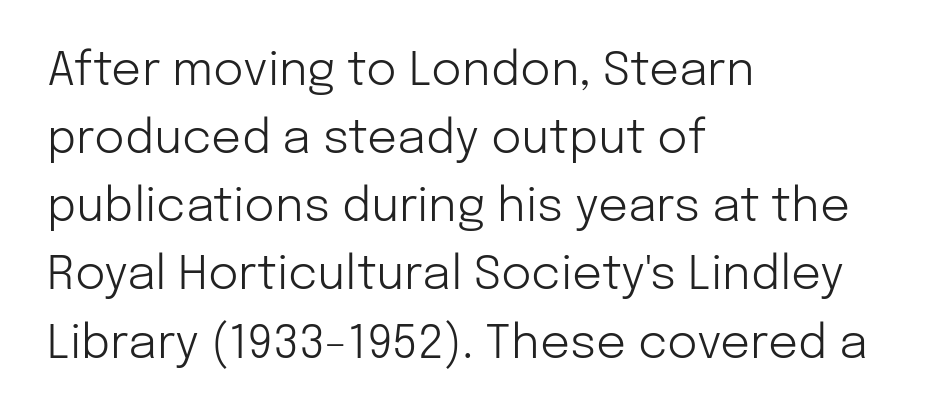
{"serif": "no", "italic": "no", "bold": "no", "weight": "light", "width": "normal", "stroke_contrast": "low", "x_height": "medium", "monospaced": "no", "underline": "no", "align": "left", "line_spacing": "normal", "line_spacing_ratio": 1.45, "letter_spacing": "normal", "letter_spacing_em": 0.0, "glyph_px": 47}
